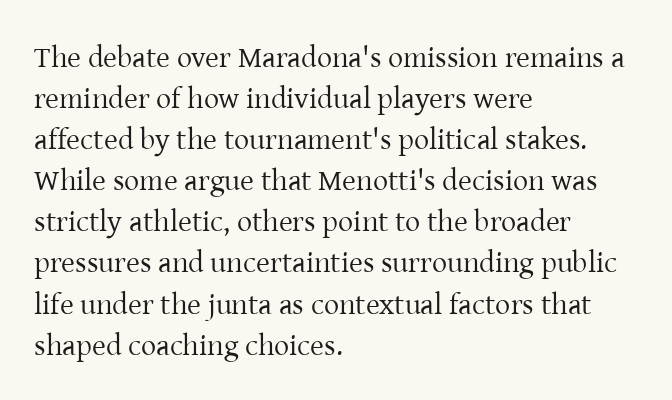
The image shows 30 px regular-weight serif type, upright; set left-aligned, normal line spacing (1.37x), normal letter spacing, not underlined; low stroke contrast and a medium x-height.
